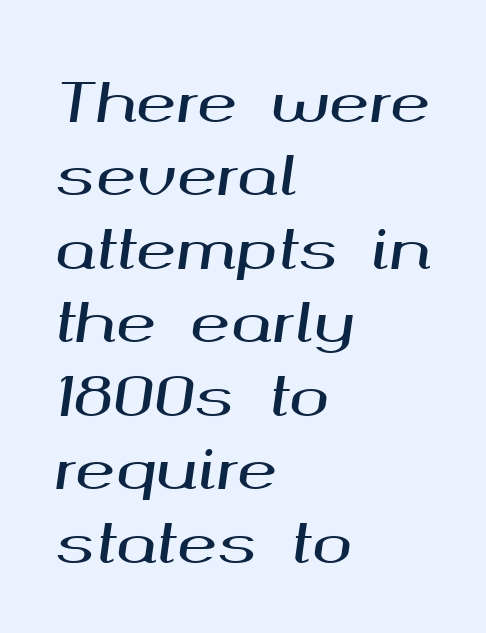
The image shows 54 px wide type, italic (leaning right); set left-aligned, normal line spacing (1.36x), normal letter spacing, not underlined; medium stroke contrast and a medium x-height.
